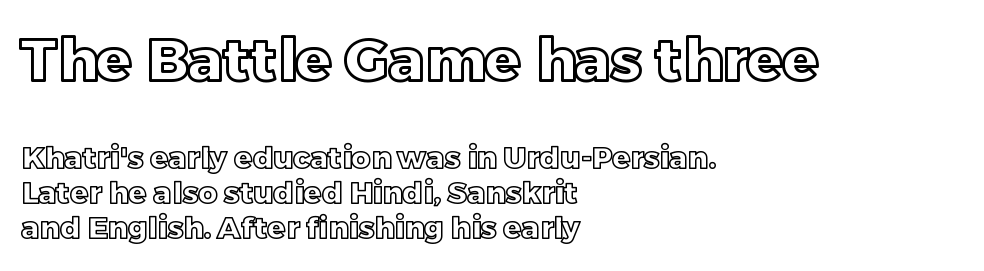
Q: Is the text italic (slanted)? A: No, it is upright.
Q: Is the text underlined? A: No.
Q: How is the paragraph aligned? A: Left-aligned.
Q: Is the spacing between letters normal or unusually wide? A: Normal.
Q: Which block of text is set in a larger size, the first (top) or the second (bottom)? A: The first (top) one.
Q: Width (condensed, normal, or wide)? A: Normal.
Q: x-height? A: Large.
Q: Monospaced? A: No.
